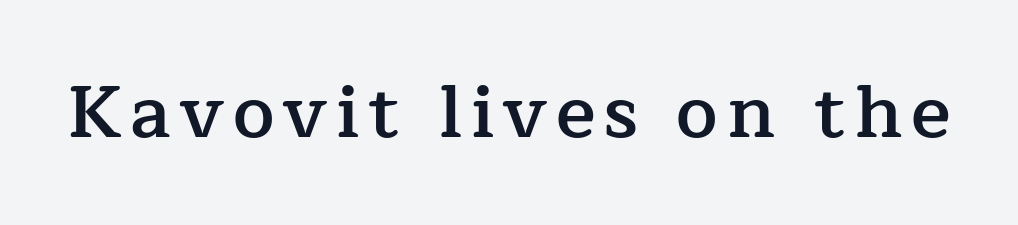
The image shows 74 px semibold serif type, upright; set not underlined; low stroke contrast and a medium x-height.
